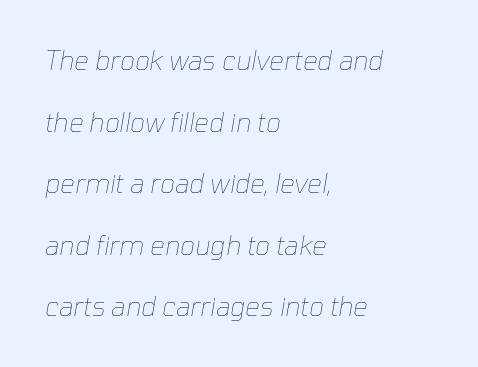
Q: Is the text bold? A: No.
Q: Is the text italic (slanted)? A: Yes, it leans right by about 10 degrees.
Q: Is the text underlined? A: No.
Q: How is the paragraph aligned? A: Left-aligned.
Q: Is the spacing between letters normal or unusually wide? A: Normal.
Q: Is the spacing between lines tight, normal or loose? A: Loose.
